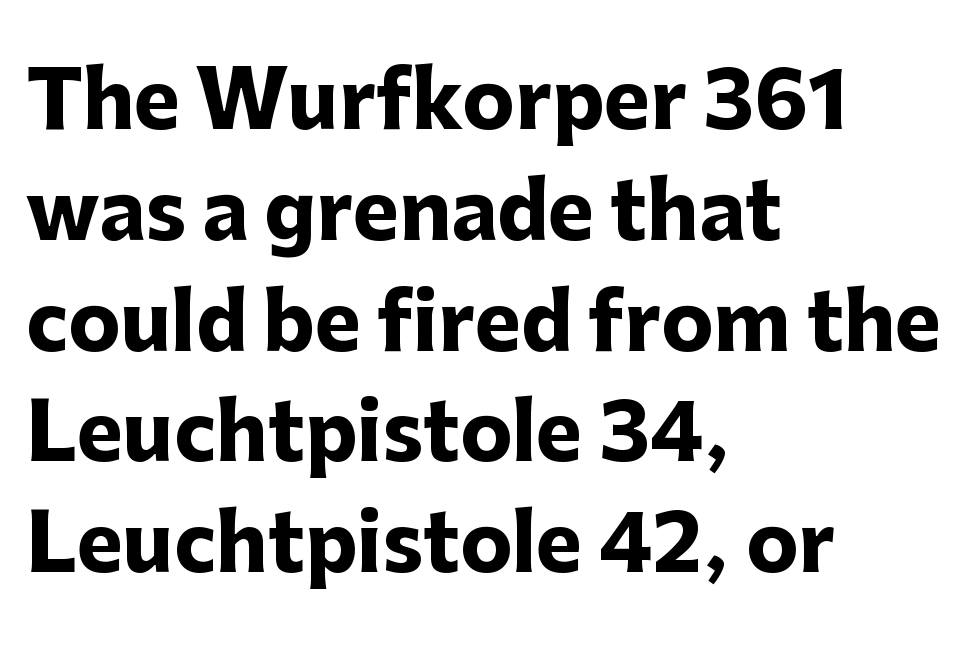
{"serif": "no", "italic": "no", "bold": "yes", "weight": "heavy", "width": "normal", "stroke_contrast": "low", "x_height": "medium", "monospaced": "no", "underline": "no", "align": "left", "line_spacing": "normal", "line_spacing_ratio": 1.42, "letter_spacing": "normal", "letter_spacing_em": 0.0, "glyph_px": 78}
